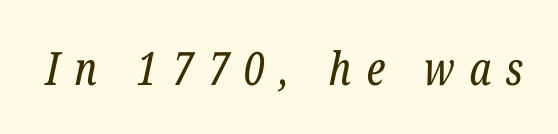
Emphasis-style slanted type is in use. The rendering shows small feet on the letterforms — a serif design. The passage shown has open, widely tracked lettering throughout. The rendering uses natural spacing where letterforms have individual widths. Stems and bowls with no extra thickness — not bold.
